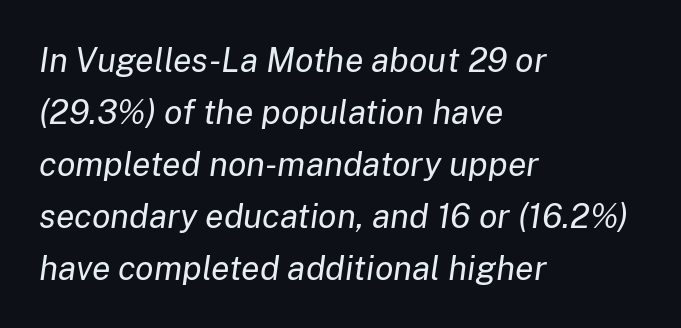
{"italic": "yes", "lean": "right", "slant_degrees": 8, "bold": "no", "weight": "regular", "width": "normal", "stroke_contrast": "low", "x_height": "medium", "monospaced": "no", "underline": "no", "align": "left", "line_spacing": "normal", "line_spacing_ratio": 1.53, "letter_spacing": "normal", "letter_spacing_em": 0.0, "glyph_px": 34}
